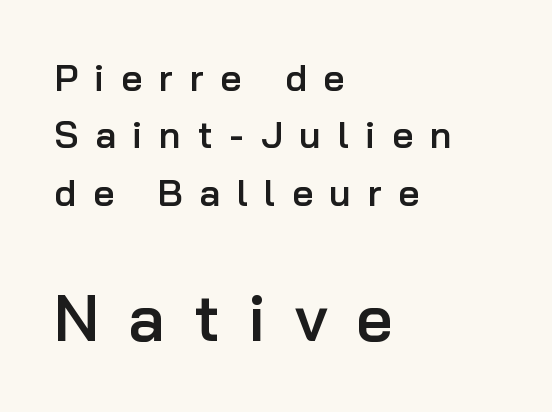
Q: Is the text bold? A: Semi-bold.
Q: Is the text italic (slanted)? A: No, it is upright.
Q: Is the typeface a serif or a sans-serif typeface? A: Sans-serif.
Q: Is the text underlined? A: No.
Q: How is the paragraph aligned? A: Left-aligned.
Q: Is the spacing between letters normal or unusually wide? A: Unusually wide.
Q: Is the spacing between lines tight, normal or loose? A: Normal.
Q: Which block of text is set in a larger size, the first (top) or the second (bottom)? A: The second (bottom) one.
Q: Width (condensed, normal, or wide)? A: Normal.
Q: Stroke contrast? A: Low.
Q: x-height? A: Medium.
Q: Monospaced? A: No.
